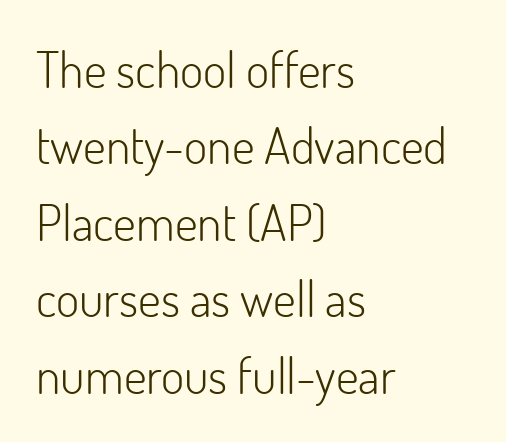
Note the varied advance widths — an 'i' is clearly narrower than an 'm'. It's the straight-up-and-down kind of type. Reading down the column, the eye jumps a familiar distance to each next line. A student would call this left alignment; a typographer would say flush left, rag right.
